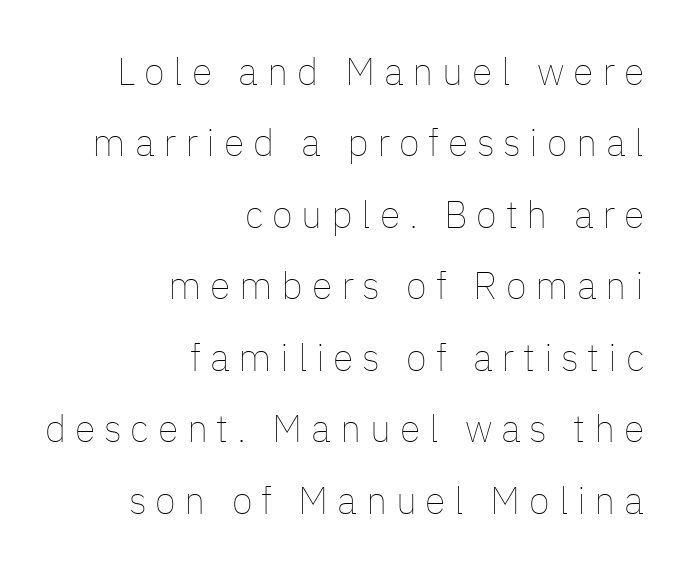
The image shows 38 px thin type, upright; set right-aligned, line spacing 1.88x, unusually wide letter spacing (+0.23 em), not underlined; low stroke contrast and a medium x-height.
